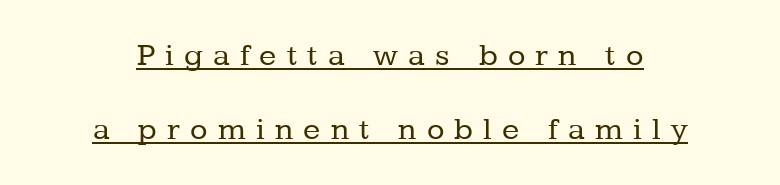
Interline gaps are noticeably wide in this sample. Each letter's strokes conclude with small projecting serifs. This sample uses an upright cut, with every glyph sitting square on the baseline. The passage shown is typed in a proportional face where columns would drift.
